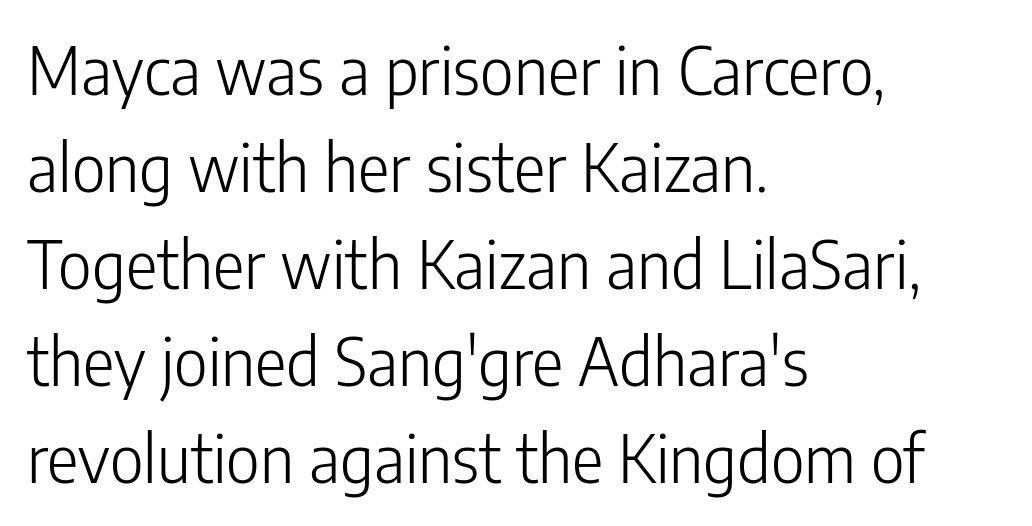
The rendering anchors every line to the left-hand side. Descenders hang freely into open space. Here the designer chose a conventional face with non-uniform glyph widths. Each stroke keeps to a modest, everyday thickness or less. The vertical gap from one line to the next is medium.
